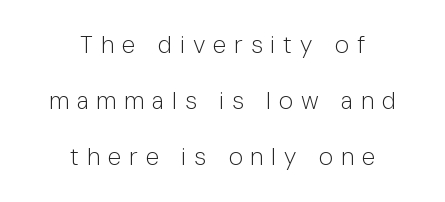
A great deal of white space separates one row of letters from the next. Nobody drew a line under any word here. No italicization has been applied; the sample stays upright. A light-to-regular cut is what we see here. The lines are quadded center.
